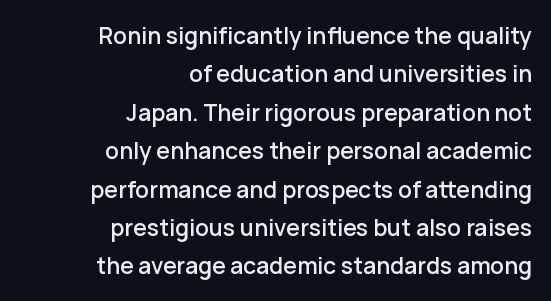
Q: Is the text italic (slanted)? A: No, it is upright.
Q: Is the text underlined? A: No.
Q: How is the paragraph aligned? A: Right-aligned.
Q: Is the spacing between letters normal or unusually wide? A: Normal.
Q: Is the spacing between lines tight, normal or loose? A: Normal.
